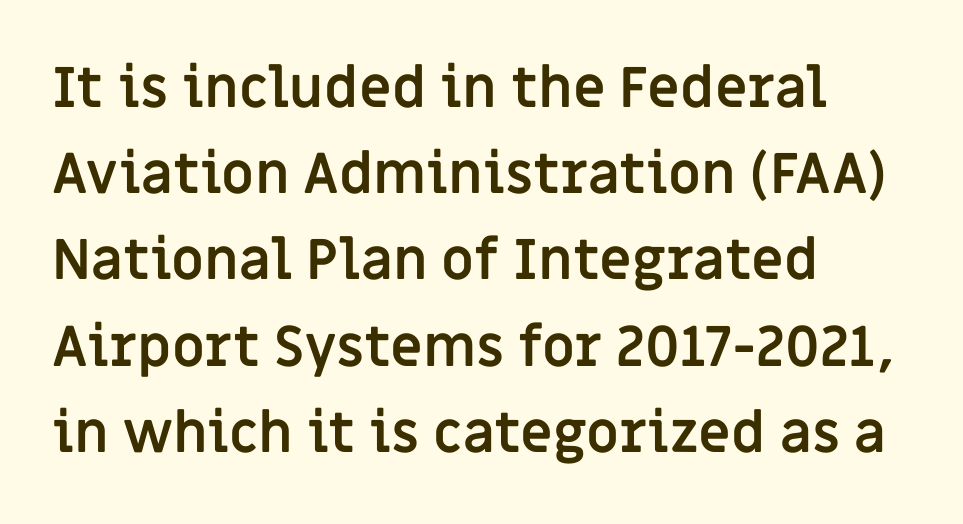
{"serif": "no", "italic": "no", "bold": "yes", "weight": "semibold", "width": "normal", "stroke_contrast": "low", "x_height": "large", "monospaced": "no", "underline": "no", "align": "left", "line_spacing": "normal", "line_spacing_ratio": 1.54, "letter_spacing": "normal", "letter_spacing_em": 0.0, "glyph_px": 56}
